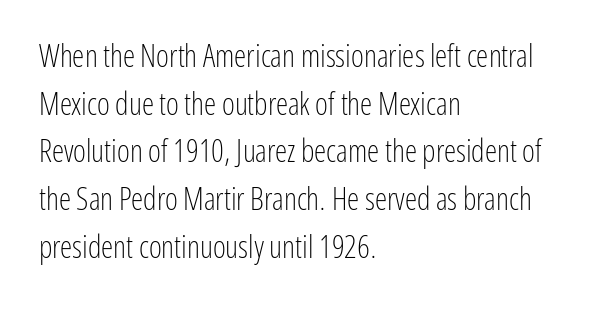
{"serif": "no", "italic": "no", "bold": "no", "weight": "light", "width": "condensed", "stroke_contrast": "low", "x_height": "medium", "monospaced": "no", "underline": "no", "align": "left", "line_spacing": "normal", "line_spacing_ratio": 1.54, "letter_spacing": "normal", "letter_spacing_em": 0.0, "glyph_px": 31}
